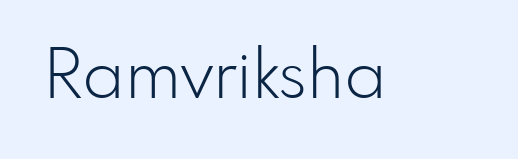
Q: Is the text bold? A: No.
Q: Is the text italic (slanted)? A: No, it is upright.
Q: Is the typeface a serif or a sans-serif typeface? A: Sans-serif.
Q: Is the text underlined? A: No.
Q: Is the spacing between letters normal or unusually wide? A: Normal.
Q: Width (condensed, normal, or wide)? A: Normal.
Q: Stroke contrast? A: Low.
Q: x-height? A: Small.
Q: Monospaced? A: No.
